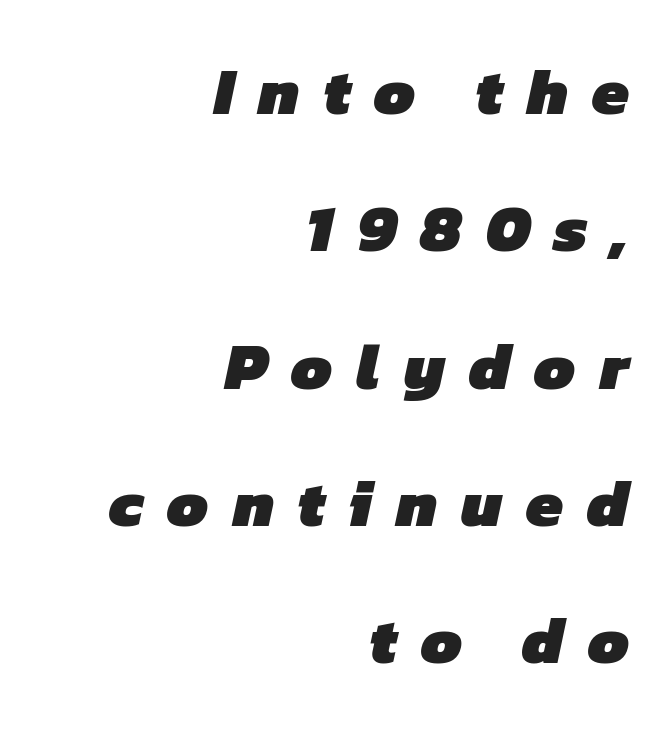
The image shows 66 px heavy sans-serif type; set right-aligned, loose line spacing (2.08x), unusually wide letter spacing (+0.36 em), not underlined; low stroke contrast and a medium x-height.
